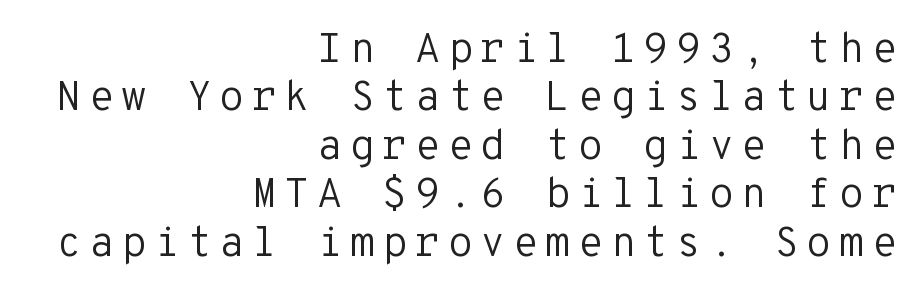
Q: Is the text bold? A: No.
Q: Is the text italic (slanted)? A: No, it is upright.
Q: Is the typeface a serif or a sans-serif typeface? A: Sans-serif.
Q: Is the text underlined? A: No.
Q: How is the paragraph aligned? A: Right-aligned.
Q: Width (condensed, normal, or wide)? A: Normal.
Q: Stroke contrast? A: Low.
Q: x-height? A: Medium.
Q: Monospaced? A: Yes.
